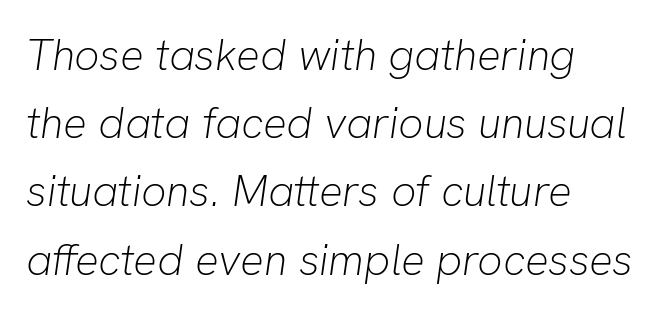
A typesetter would mark this as italic. Weight: in the light-to-regular range. Each word holds together tightly as a unit, with standard inter-letter gaps. Where is the straight margin? On the left.
